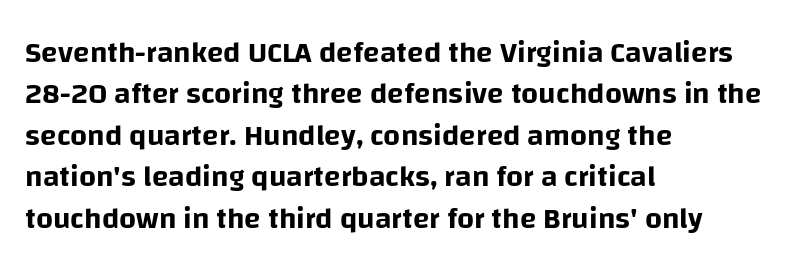
The space between consecutive lines is moderate. Is this a fixed-width face? No — the glyphs have proportional, varying widths. These lines are set flush left with a ragged right edge. Every character sits straight up, as roman type does. This rendering features lettering with no underline. The typeface chosen for these lines omits serifs.
